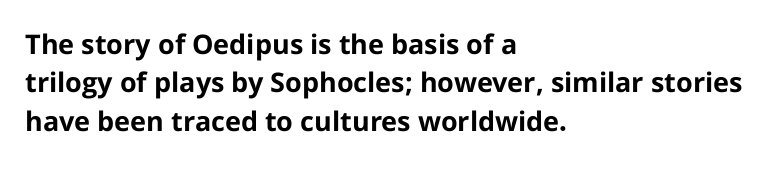
The image shows 27 px bold type, upright; set left-aligned, normal line spacing (1.42x), normal letter spacing, not underlined.
